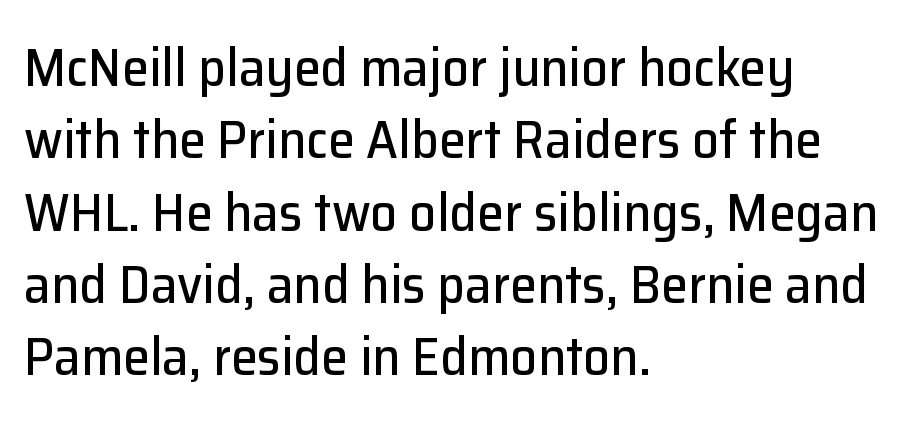
Q: Is the text italic (slanted)? A: No, it is upright.
Q: Is the typeface a serif or a sans-serif typeface? A: Sans-serif.
Q: Is the text underlined? A: No.
Q: How is the paragraph aligned? A: Left-aligned.
Q: Is the spacing between letters normal or unusually wide? A: Normal.
Q: Is the spacing between lines tight, normal or loose? A: Normal.
Q: Width (condensed, normal, or wide)? A: Normal.
Q: Stroke contrast? A: Low.
Q: x-height? A: Medium.
Q: Monospaced? A: No.
